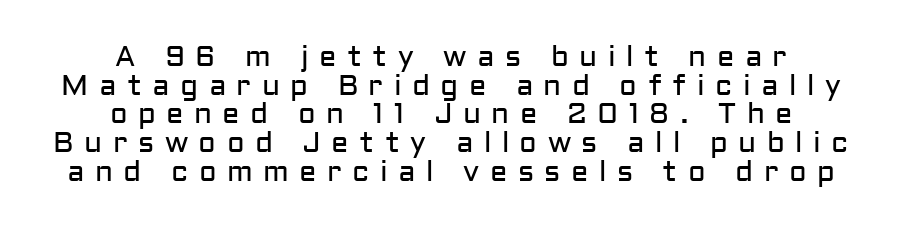
The image shows 29 px regular-weight sans-serif type, upright; set centered, tight line spacing (0.99x), unusually wide letter spacing (+0.36 em), not underlined; low stroke contrast and a medium x-height.
